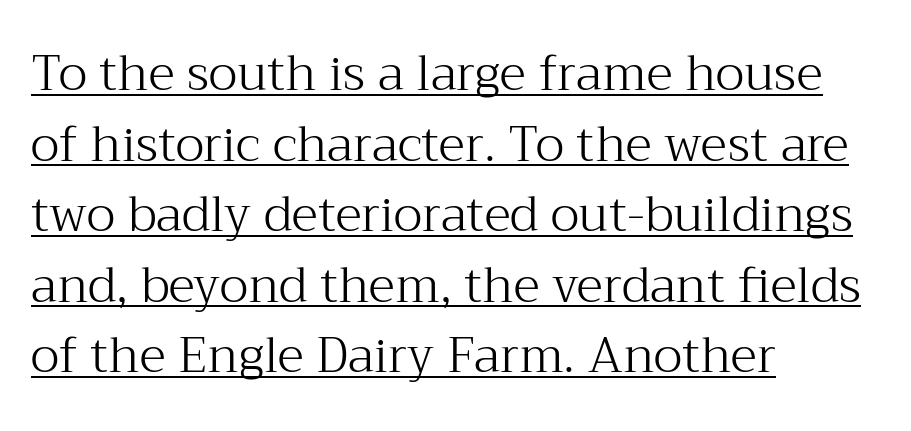
{"serif": "yes", "italic": "no", "bold": "no", "weight": "light", "width": "normal", "stroke_contrast": "medium", "x_height": "medium", "monospaced": "no", "underline": "yes", "align": "left", "line_spacing": "normal", "line_spacing_ratio": 1.44, "letter_spacing": "normal", "letter_spacing_em": 0.0, "glyph_px": 49}
